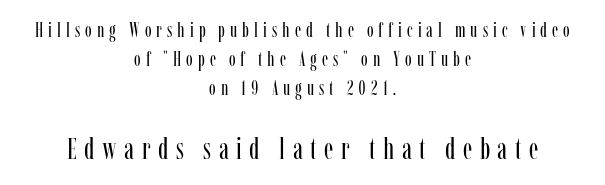
Decoration check: the copy has no underline. The rendering positions every line midway between the sides. This sample uses an upright cut, with every glyph sitting square on the baseline. Size contrast runs from small at the top to large at the bottom.
